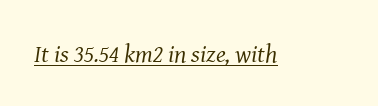
Each stroke keeps to a modest, everyday thickness or less. Rendered with sloped, italic letterforms. In designer terms, the underline attribute is active on this setting. Observe the ordinary spacing: letters are neighbours, not strangers.
